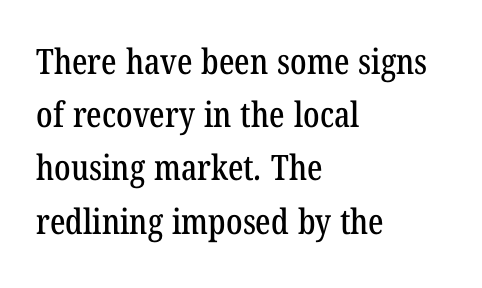
Q: Is the typeface a serif or a sans-serif typeface? A: Serif.
Q: Is the text underlined? A: No.
Q: How is the paragraph aligned? A: Left-aligned.
Q: Is the spacing between letters normal or unusually wide? A: Normal.
Q: Is the spacing between lines tight, normal or loose? A: Normal.
Q: Width (condensed, normal, or wide)? A: Condensed.
Q: Stroke contrast? A: Low.
Q: x-height? A: Medium.
Q: Monospaced? A: No.
